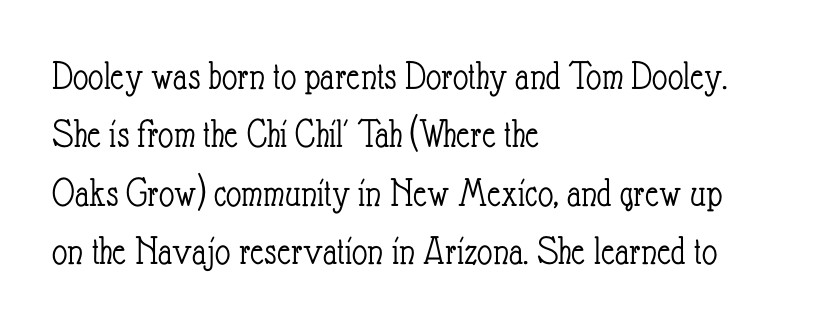
Words appear dense and cohesive because spacing is normal. Honestly, there is no underline to notice here at all. The passage shown stacks its lines at a standard gap. Each letter keeps its own natural width here, so spacing adapts to shape.
